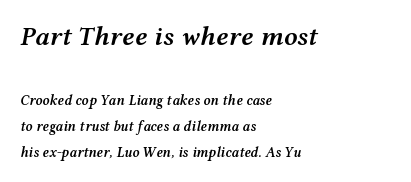
Q: Is the text bold? A: Semi-bold.
Q: Is the text italic (slanted)? A: Yes, it leans right by about 12 degrees.
Q: Is the text underlined? A: No.
Q: How is the paragraph aligned? A: Left-aligned.
Q: Is the spacing between letters normal or unusually wide? A: Normal.
Q: Which block of text is set in a larger size, the first (top) or the second (bottom)? A: The first (top) one.
